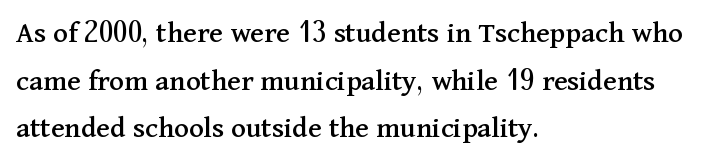
The rendering uses natural spacing where letterforms have individual widths. Rule under the text: the space is simply empty. Horizontal alignment here is leftward, the default for most running prose. Examine the stroke ends and you'll spot serifs. These lines were composed using upright roman letters.
